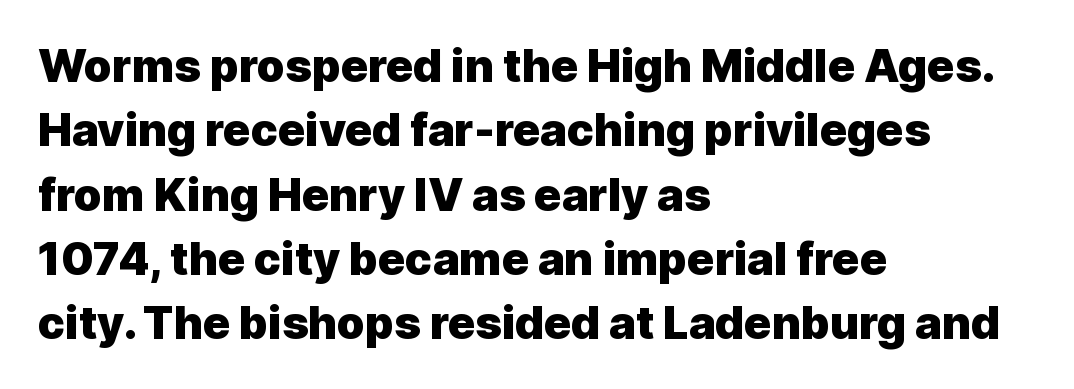
Q: Is the text bold? A: Yes.
Q: Is the text italic (slanted)? A: No, it is upright.
Q: Is the typeface a serif or a sans-serif typeface? A: Sans-serif.
Q: Is the text underlined? A: No.
Q: How is the paragraph aligned? A: Left-aligned.
Q: Is the spacing between letters normal or unusually wide? A: Normal.
Q: Is the spacing between lines tight, normal or loose? A: Normal.
Q: Width (condensed, normal, or wide)? A: Normal.
Q: x-height? A: Medium.
Q: Monospaced? A: No.
